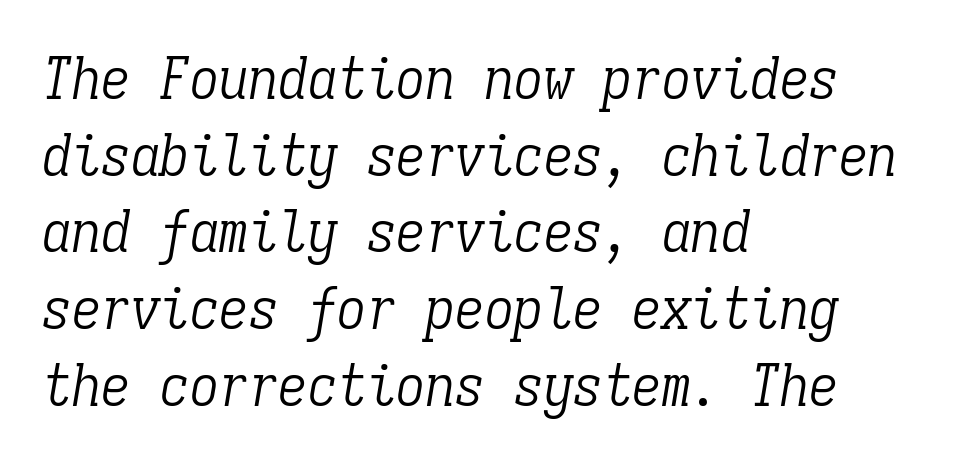
Regarding leading, the lines here are spaced in the standard way. These lines were composed using italics. If you drew a ruler down the left edge, every line would touch it. The font is comparable to plain body text, perhaps lighter. Rule under the text: the space is simply empty.
